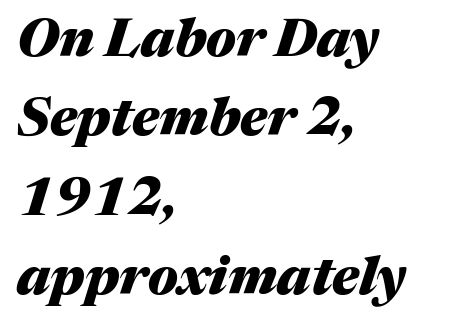
The image shows 53 px heavy type, italic (leaning right); set left-aligned, normal line spacing (1.5x), normal letter spacing, not underlined; medium stroke contrast and a medium x-height.
